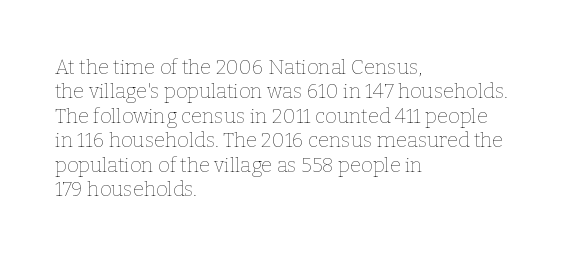
Q: Is the text bold? A: No.
Q: Is the text italic (slanted)? A: No, it is upright.
Q: Is the text underlined? A: No.
Q: How is the paragraph aligned? A: Left-aligned.
Q: Is the spacing between letters normal or unusually wide? A: Normal.
